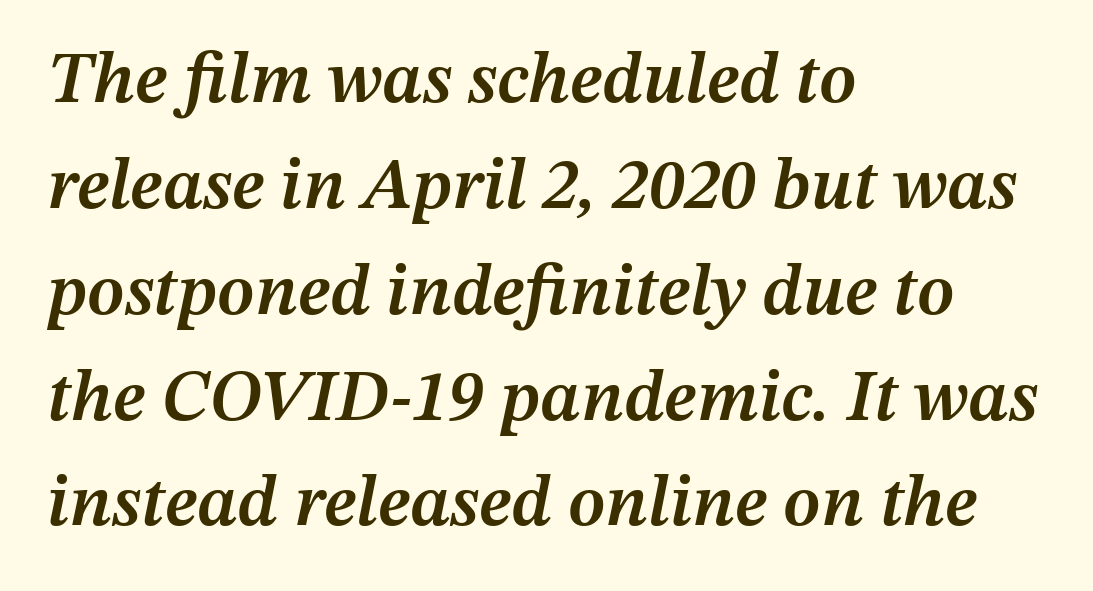
Yep, that's italic — everything's leaning. Words appear dense and cohesive because spacing is normal. Typographic density is moderately raised because the face is semibold. Unmarked baselines from the first word to the last. Baseline-to-baseline distance is the conventional proportion of letter height. The rendering uses natural spacing where letterforms have individual widths.
